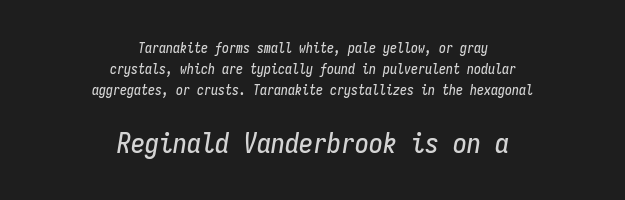
The image shows 28 px condensed type, italic (leaning right), monospaced; set centered, normal line spacing (1.51x), normal letter spacing, not underlined; the second (bottom) block is 2.0x larger; low stroke contrast and a medium x-height.
